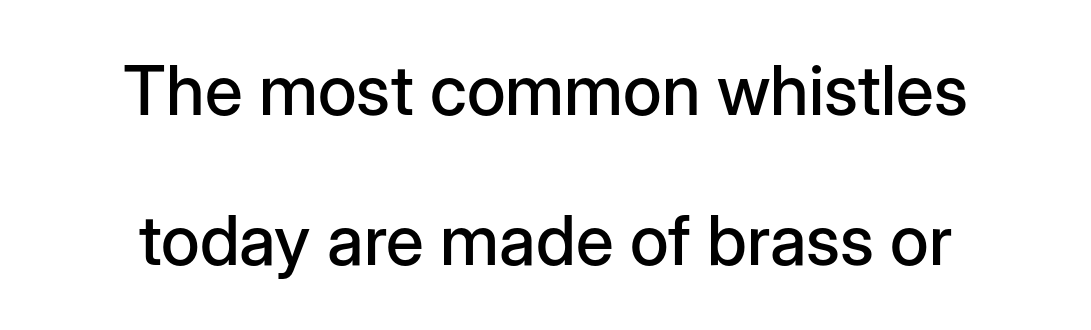
{"serif": "no", "italic": "no", "width": "normal", "stroke_contrast": "low", "x_height": "medium", "monospaced": "no", "underline": "no", "align": "center", "line_spacing": "loose", "line_spacing_ratio": 2.17, "letter_spacing": "normal", "letter_spacing_em": 0.0, "glyph_px": 69}
